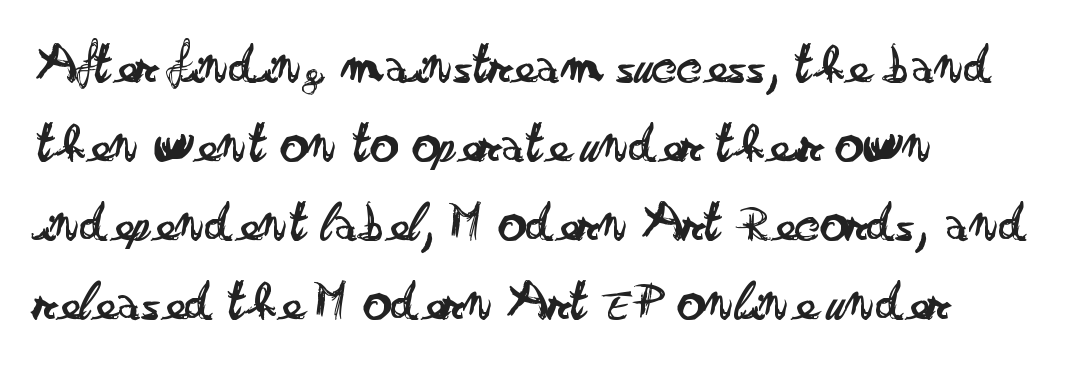
The specimen reads as upright at a glance. The face used here is rendered with its standard letterfit. Proportional: the letters do not fall into vertical columns. Leading matches the norm, producing a regular column. Typeset ragged right — the left edge is the straight one.
